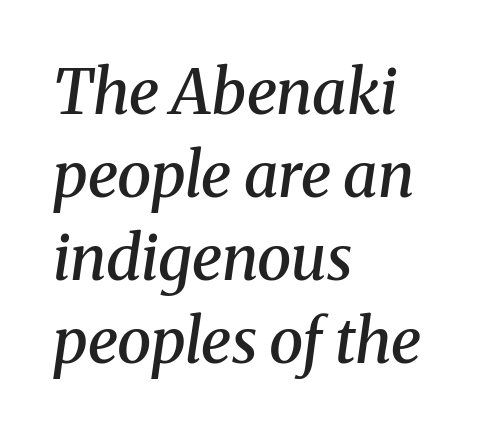
I'd describe the lettering as semibold — firm but not a full bold. Type without underlining. In terms of letterspacing, this is plain default setting. This is serif lettering, the kind often seen in printed books.
